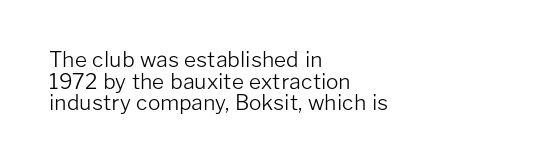
Quick note: not italic, upright. Compared with typical body copy, the letter spacing here is the same. The space directly below the letters is spotless. Vertically, the passage feels compressed, each row crowding the next. The font sits on the lighter half of the weight spectrum, regular included. Which margin do the lines hug? The left one — the right edge is uneven.
